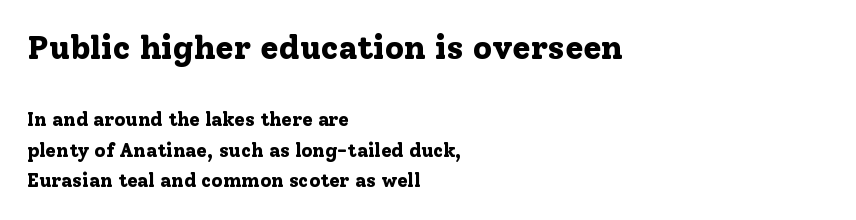
Every row of glyphs begins at an identical x-position on the left. Emphasis by weight is at full strength: bold. How are the letters spaced? Ordinarily, with no added tracking. Which of the two is more prominent by size? The first, at the top. Unlike a clean sans, this face finishes its strokes with serifs. Is this a fixed-width face? No — the glyphs have proportional, varying widths.
